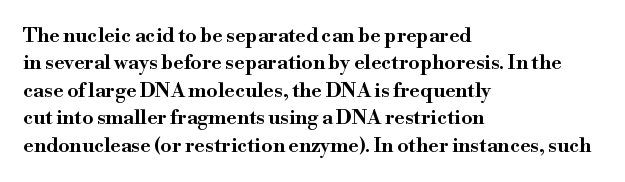
The image shows 20 px text type, upright; set left-aligned, normal line spacing (1.37x), normal letter spacing, not underlined.
